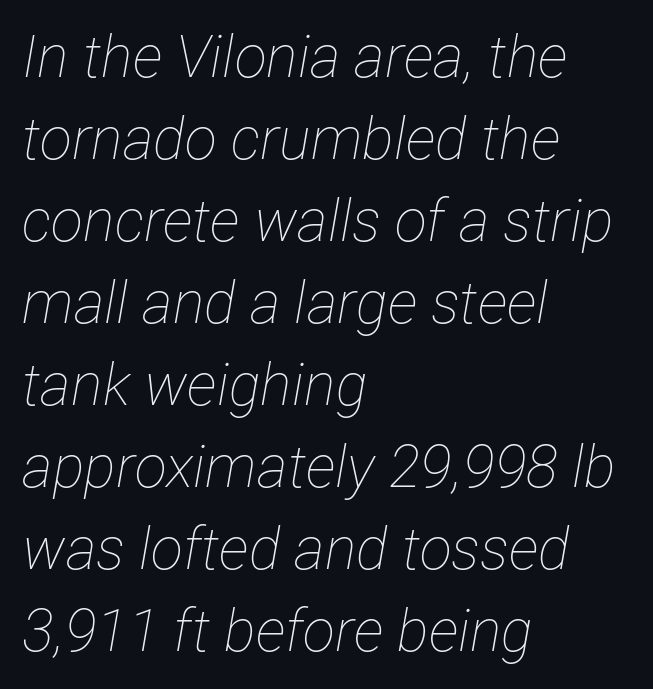
Q: Is the text bold? A: No.
Q: Is the text italic (slanted)? A: Yes, it leans right by about 12 degrees.
Q: Is the text underlined? A: No.
Q: How is the paragraph aligned? A: Left-aligned.
Q: Is the spacing between letters normal or unusually wide? A: Normal.
Q: Is the spacing between lines tight, normal or loose? A: Normal.
Q: Width (condensed, normal, or wide)? A: Condensed.
Q: Stroke contrast? A: Low.
Q: x-height? A: Medium.
Q: Monospaced? A: No.
